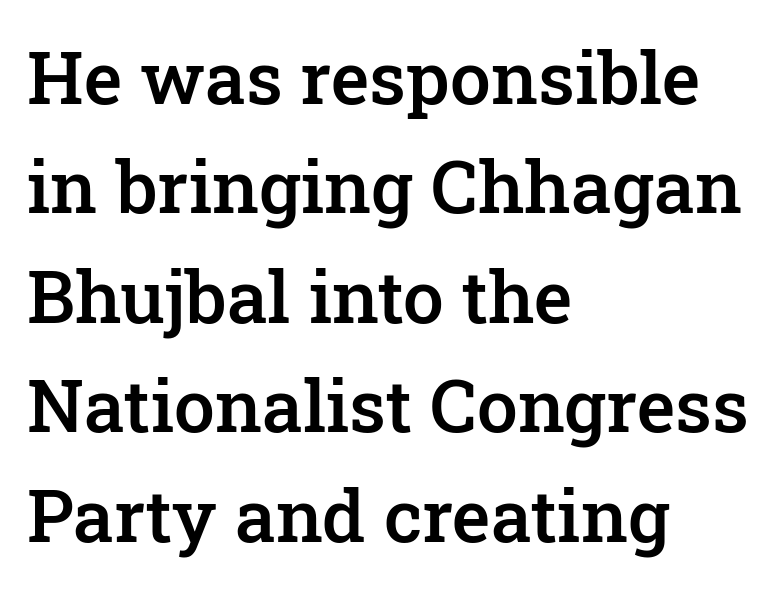
Q: Is the text bold? A: Semi-bold.
Q: Is the text italic (slanted)? A: No, it is upright.
Q: Is the typeface a serif or a sans-serif typeface? A: Serif.
Q: Is the text underlined? A: No.
Q: How is the paragraph aligned? A: Left-aligned.
Q: Is the spacing between letters normal or unusually wide? A: Normal.
Q: Is the spacing between lines tight, normal or loose? A: Normal.
Q: Width (condensed, normal, or wide)? A: Normal.
Q: Stroke contrast? A: Low.
Q: x-height? A: Medium.
Q: Monospaced? A: No.
